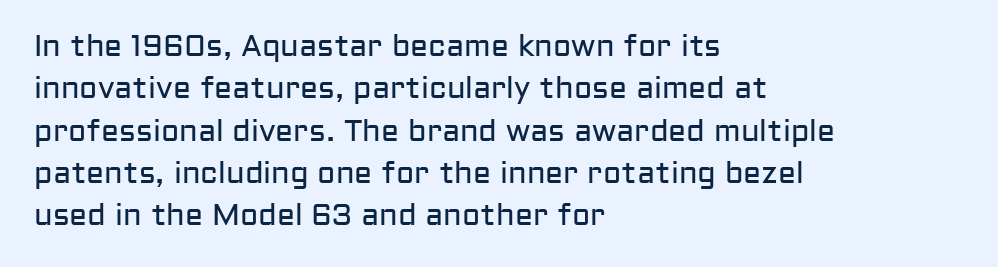
{"serif": "no", "italic": "no", "bold": "no", "weight": "regular", "width": "normal", "stroke_contrast": "low", "x_height": "medium", "monospaced": "no", "underline": "no", "align": "left", "line_spacing": "normal", "line_spacing_ratio": 1.41, "letter_spacing": "normal", "letter_spacing_em": 0.0, "glyph_px": 30}
